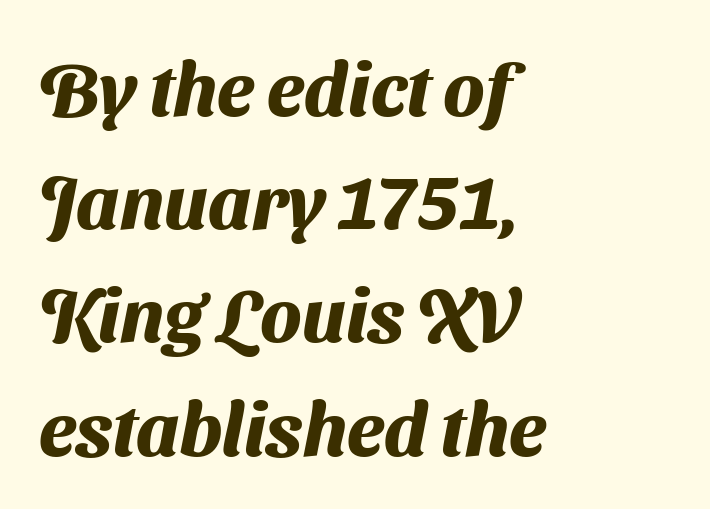
Summary of vertical rhythm: regular, with standard interline spacing. No extra tracking has been applied to these lines. The letters advance in unequal steps, a hallmark of proportional type. Typeset ragged right — the left edge is the straight one.
